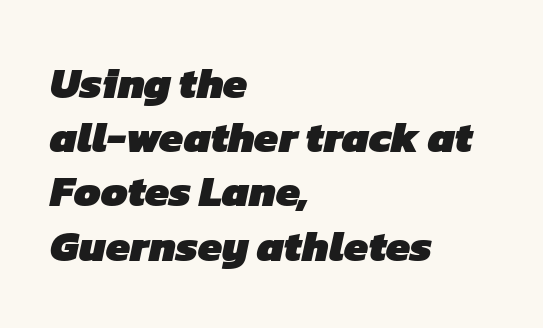
Q: Is the text bold? A: Yes.
Q: Is the typeface a serif or a sans-serif typeface? A: Sans-serif.
Q: Is the text underlined? A: No.
Q: How is the paragraph aligned? A: Left-aligned.
Q: Is the spacing between letters normal or unusually wide? A: Normal.
Q: Is the spacing between lines tight, normal or loose? A: Normal.
Q: Width (condensed, normal, or wide)? A: Normal.
Q: Stroke contrast? A: Low.
Q: x-height? A: Medium.
Q: Monospaced? A: No.
